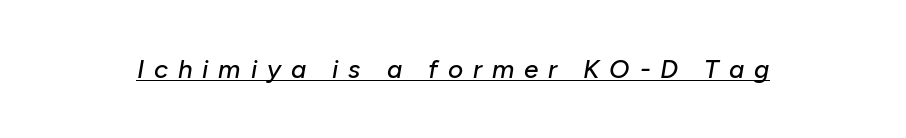
Q: Is the text italic (slanted)? A: Yes, it leans right by about 10 degrees.
Q: Is the text underlined? A: Yes.
Q: Is the spacing between letters normal or unusually wide? A: Unusually wide.
